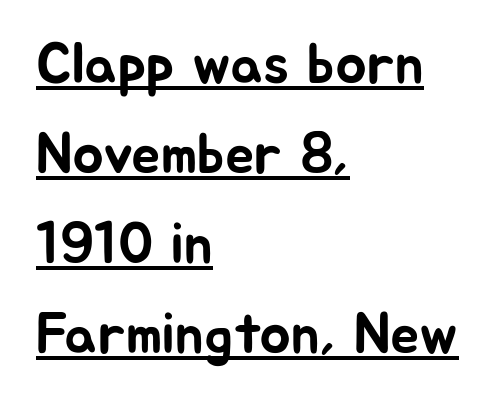
The image shows 58 px sans-serif type, upright; set left-aligned, normal line spacing (1.55x), normal letter spacing, underlined; low stroke contrast and a medium x-height.
